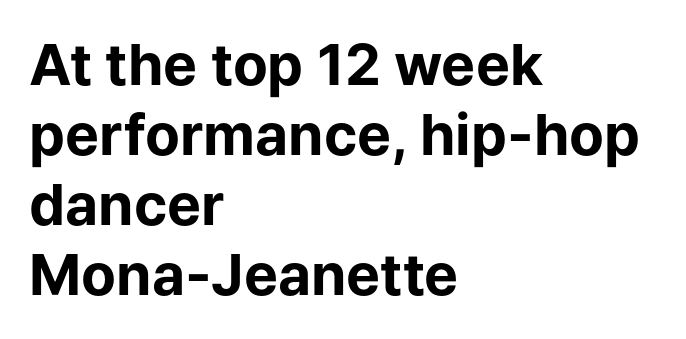
{"serif": "no", "italic": "no", "bold": "yes", "weight": "bold", "width": "normal", "stroke_contrast": "low", "x_height": "medium", "monospaced": "no", "underline": "no", "align": "left", "line_spacing_ratio": 1.23, "letter_spacing": "normal", "letter_spacing_em": 0.0, "glyph_px": 57}
